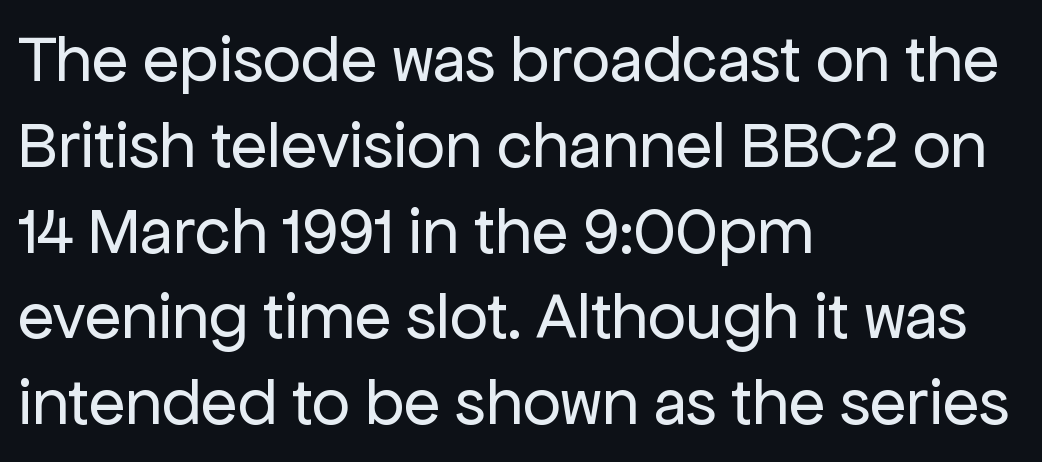
{"serif": "no", "italic": "no", "bold": "no", "weight": "regular", "width": "normal", "stroke_contrast": "low", "x_height": "medium", "monospaced": "no", "underline": "no", "align": "left", "line_spacing": "normal", "line_spacing_ratio": 1.28, "letter_spacing": "normal", "letter_spacing_em": 0.0, "glyph_px": 67}
